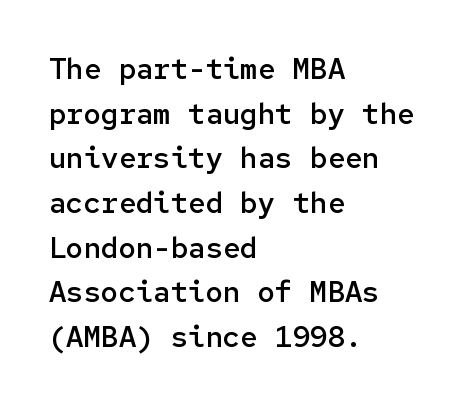
The space beneath each line is pristine and unruled. Line beginnings align vertically; line endings do not. Here the designer chose a console-style face with uniform glyph widths. Default kerning and tracking; the words read as compact shapes. Is there much room between lines? A standard amount, neither cramped nor airy. Designer's note — italics off, roman on.
